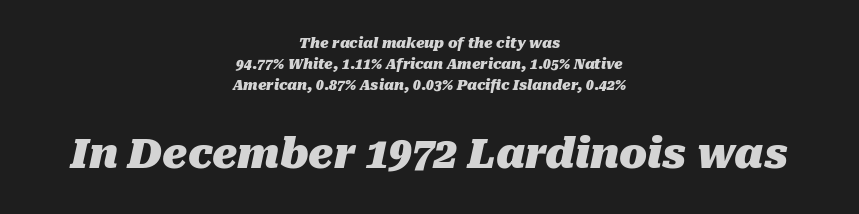
Leading matches the norm, producing a regular column. Each word holds together tightly as a unit, with standard inter-letter gaps. The text carries the slant typical of an italic or oblique font. Words float on clear page, feet unadorned.
